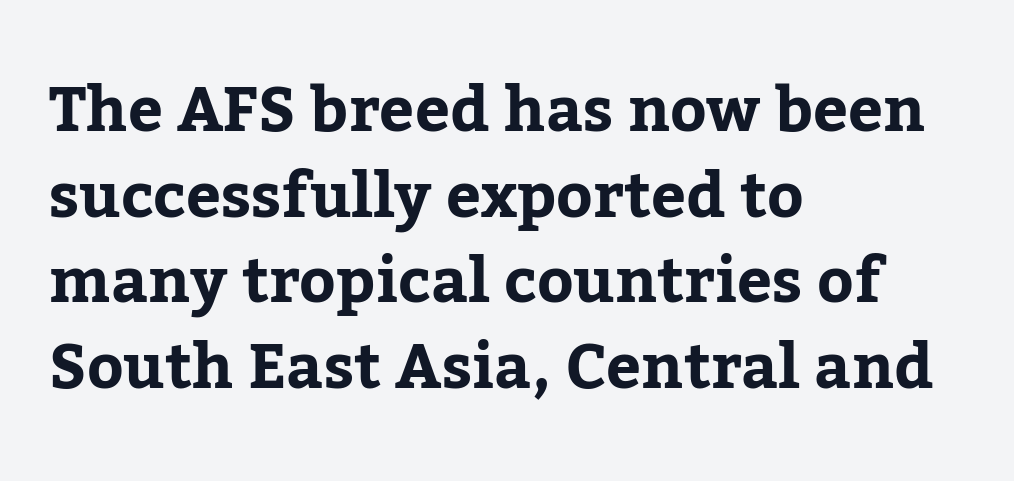
The image shows 62 px bold serif type, upright; set left-aligned, normal line spacing (1.38x), normal letter spacing, not underlined; low stroke contrast and a medium x-height.
